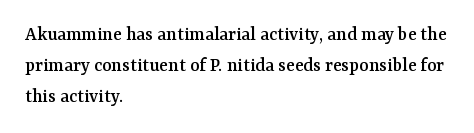
Q: Is the text italic (slanted)? A: No, it is upright.
Q: Is the text underlined? A: No.
Q: How is the paragraph aligned? A: Left-aligned.
Q: Is the spacing between letters normal or unusually wide? A: Normal.
Q: Is the spacing between lines tight, normal or loose? A: Normal.
